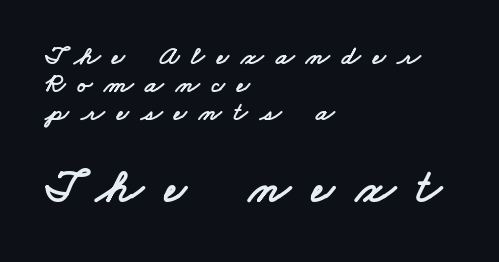
The image shows 48 px wide sans-serif type; set left-aligned, tight line spacing (1.04x), unusually wide letter spacing (+0.45 em), not underlined; the second (bottom) block is 1.78x larger; low stroke contrast and a small x-height.
